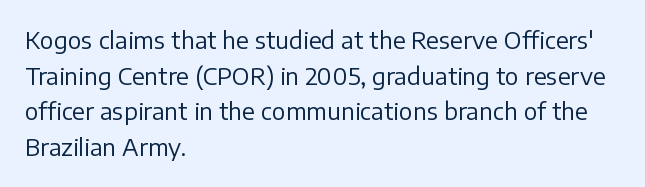
The image shows 23 px text type, upright; set left-aligned, normal line spacing (1.55x), normal letter spacing, not underlined.
